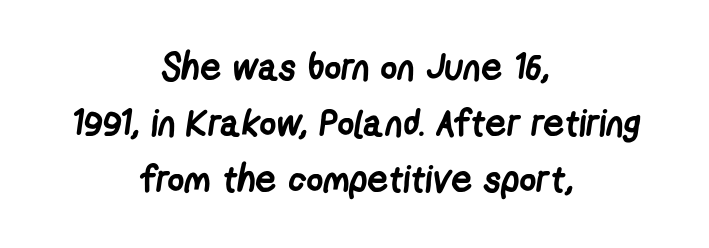
The space beneath each line is pristine and unruled. Honestly, the row spacing looks completely unremarkable. A dark, heavy texture on the line: the type is bold. Short note: letters normally spaced. Here the designer chose a conventional face with non-uniform glyph widths.
